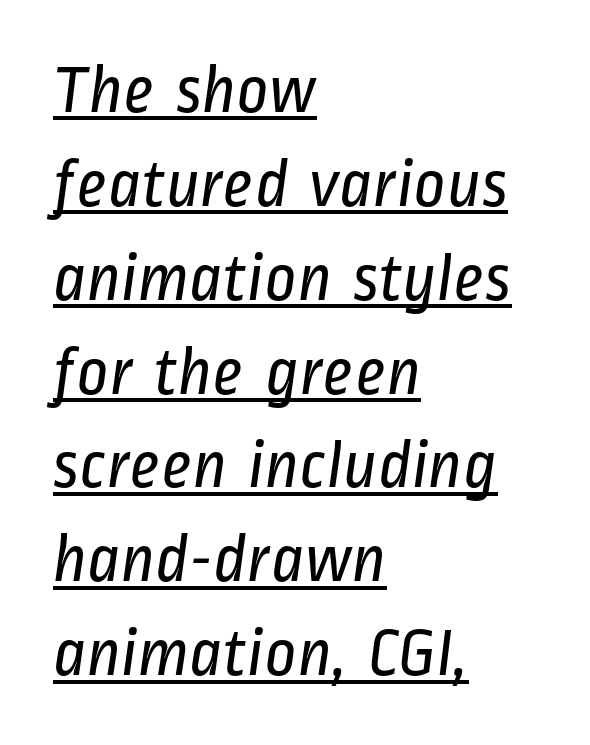
The image shows 69 px regular-weight, condensed sans-serif type; set left-aligned, normal line spacing (1.36x), normal letter spacing, underlined; low stroke contrast and a medium x-height.
